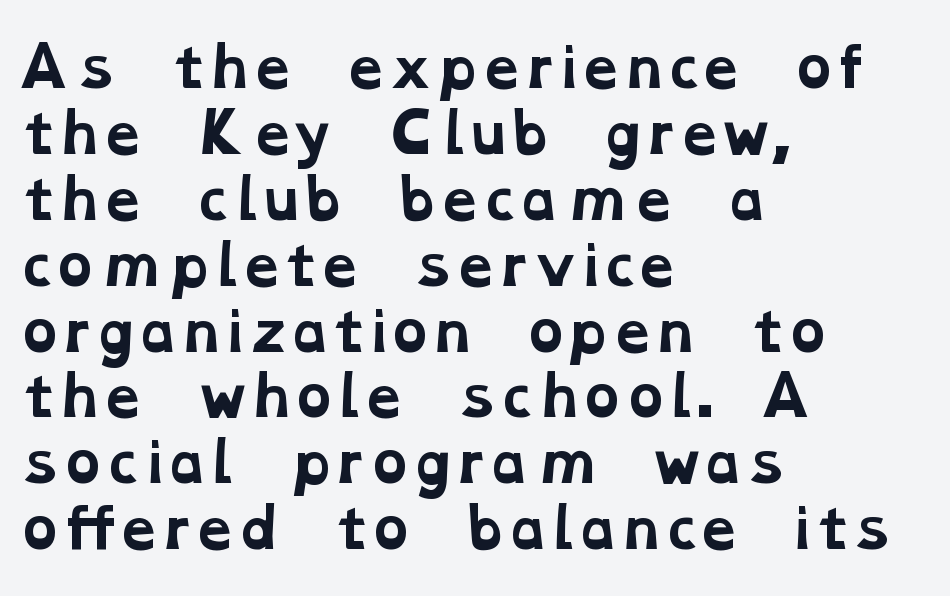
{"serif": "yes", "bold": "yes", "weight": "bold", "width": "wide", "stroke_contrast": "low", "x_height": "medium", "monospaced": "no", "underline": "no", "align": "left", "line_spacing_ratio": 1.22, "letter_spacing": "normal", "letter_spacing_em": 0.0, "glyph_px": 54}
